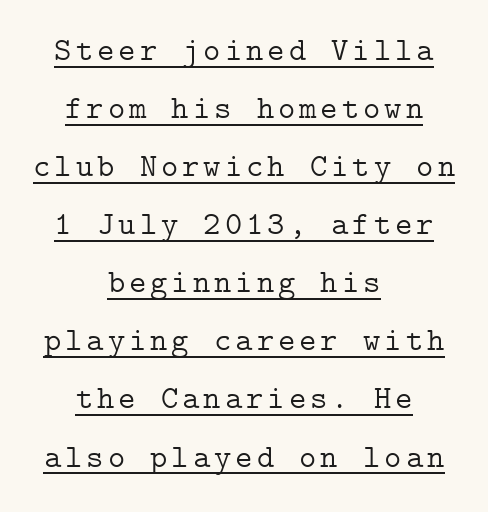
Q: Is the text bold? A: No.
Q: Is the text italic (slanted)? A: No, it is upright.
Q: Is the typeface a serif or a sans-serif typeface? A: Serif.
Q: Is the text underlined? A: Yes.
Q: How is the paragraph aligned? A: Centered.
Q: Width (condensed, normal, or wide)? A: Normal.
Q: Stroke contrast? A: Low.
Q: x-height? A: Medium.
